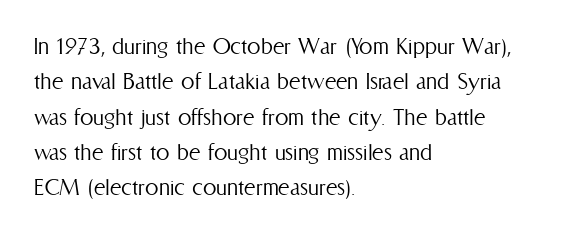
Line beginnings align vertically; line endings do not. The typography opts for an upright posture over an oblique one. Baseline-to-baseline distance is the conventional proportion of letter height. The characters are drawn with everyday or finer stroke widths. Here the glyphs are tracked normally, forming tight word shapes.
